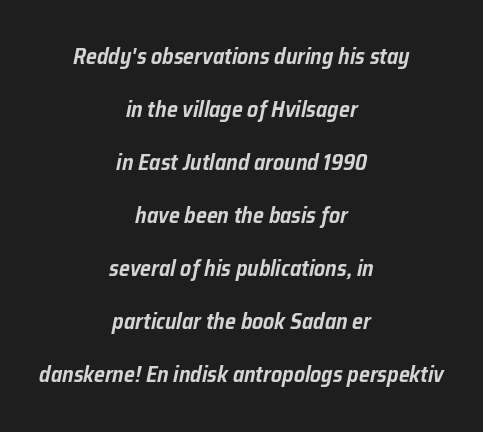
This sample uses an oblique cut, with every glyph tilted off the vertical. Characters follow at the spacing the type designer built in. Rule under the text: the space is simply empty. Rows of type keep a wide berth in the vertical direction.
